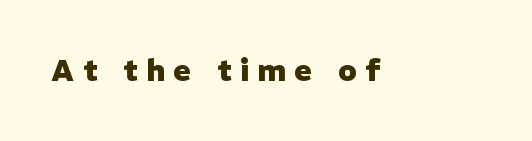
Varying glyph widths throughout — classic text-font behaviour. The passage shown is not underscored anywhere. These lines have a slow, spaced-out rhythm from letter to letter. This rendering employs a face without finishing strokes, i.e., a sans-serif. The rendering uses a bold face; every stroke is thick and dark. In terms of posture, this sample is upright.
